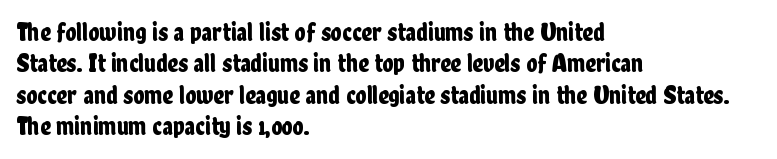
{"italic": "no", "underline": "no", "align": "left", "line_spacing_ratio": 1.21, "letter_spacing": "normal", "letter_spacing_em": 0.0, "glyph_px": 26}
